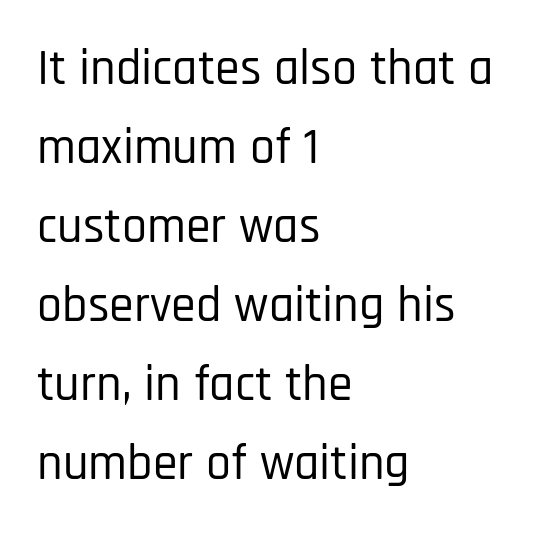
{"serif": "no", "italic": "no", "width": "condensed", "stroke_contrast": "low", "x_height": "large", "monospaced": "no", "underline": "no", "align": "left", "line_spacing": "normal", "line_spacing_ratio": 1.58, "letter_spacing": "normal", "letter_spacing_em": 0.0, "glyph_px": 50}
